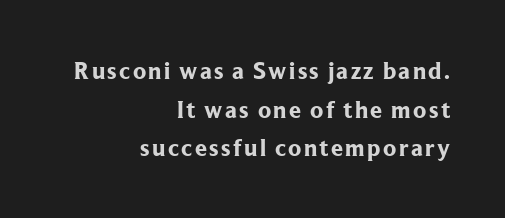
{"italic": "no", "bold": "yes", "underline": "no", "align": "right", "line_spacing": "normal", "line_spacing_ratio": 1.61, "glyph_px": 24}
